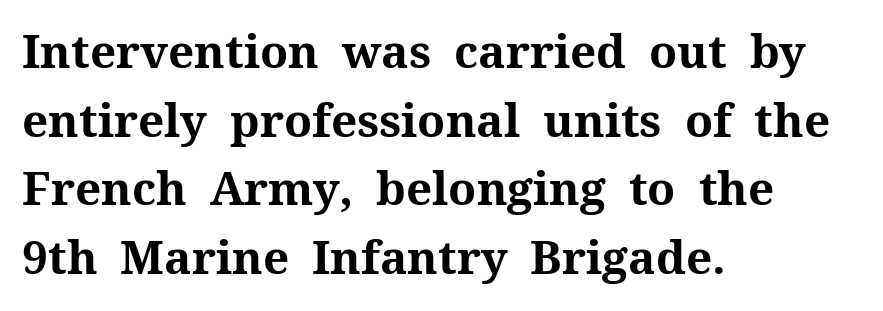
{"serif": "yes", "italic": "no", "bold": "yes", "weight": "bold", "width": "normal", "stroke_contrast": "medium", "x_height": "medium", "monospaced": "no", "underline": "no", "align": "left", "line_spacing": "normal", "line_spacing_ratio": 1.49, "letter_spacing": "normal", "letter_spacing_em": 0.0, "glyph_px": 46}
